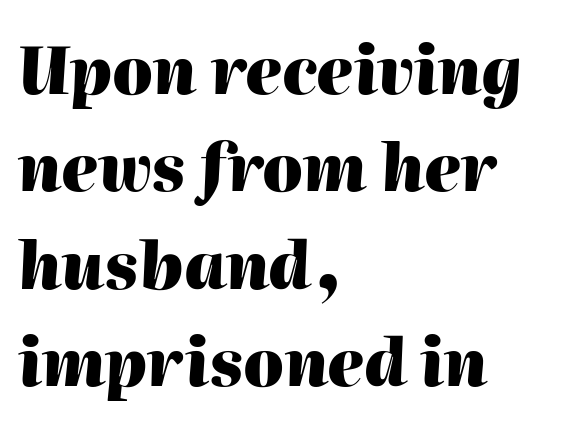
Q: Is the text bold? A: Yes.
Q: Is the text italic (slanted)? A: Yes, it leans right by about 2 degrees.
Q: Is the text underlined? A: No.
Q: How is the paragraph aligned? A: Left-aligned.
Q: Is the spacing between letters normal or unusually wide? A: Normal.
Q: Is the spacing between lines tight, normal or loose? A: Normal.
Q: Width (condensed, normal, or wide)? A: Normal.
Q: Stroke contrast? A: High.
Q: x-height? A: Medium.
Q: Monospaced? A: No.
